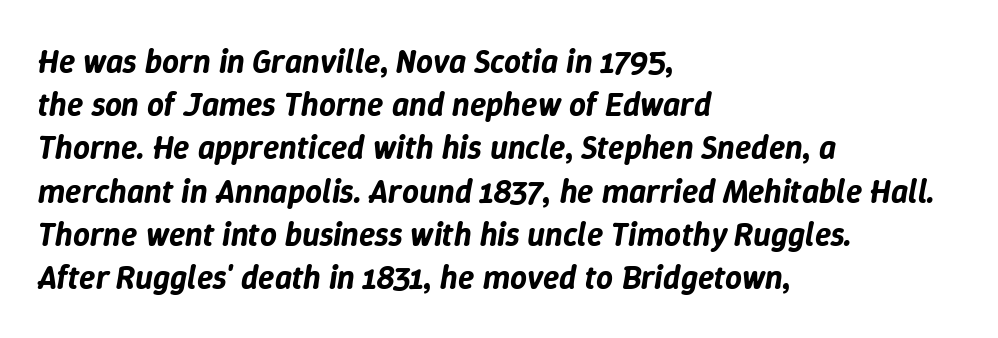
{"italic": "yes", "lean": "right", "slant_degrees": 9, "width": "normal", "stroke_contrast": "low", "x_height": "medium", "monospaced": "no", "underline": "no", "align": "left", "line_spacing": "normal", "line_spacing_ratio": 1.31, "letter_spacing": "normal", "letter_spacing_em": 0.0, "glyph_px": 33}
